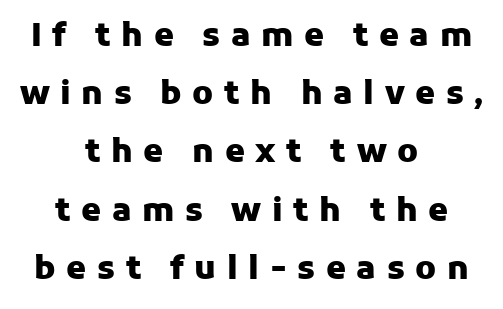
Decoration check: the copy has no underline. Horizontal alignment here is central, giving a formal, balanced look. This is sans-serif lettering, the kind often seen on screens and signage. Glyph-to-glyph distance is far greater than everyday printed text.
